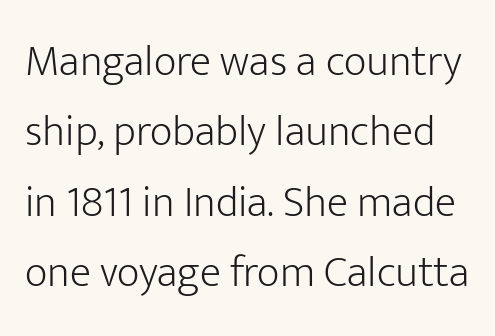
{"serif": "no", "italic": "no", "bold": "no", "weight": "light", "width": "normal", "stroke_contrast": "low", "x_height": "medium", "monospaced": "no", "underline": "no", "line_spacing": "normal", "line_spacing_ratio": 1.6, "letter_spacing": "normal", "letter_spacing_em": 0.0, "glyph_px": 44}
